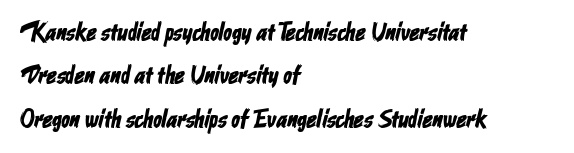
Q: Is the text underlined? A: No.
Q: How is the paragraph aligned? A: Left-aligned.
Q: Is the spacing between letters normal or unusually wide? A: Normal.
